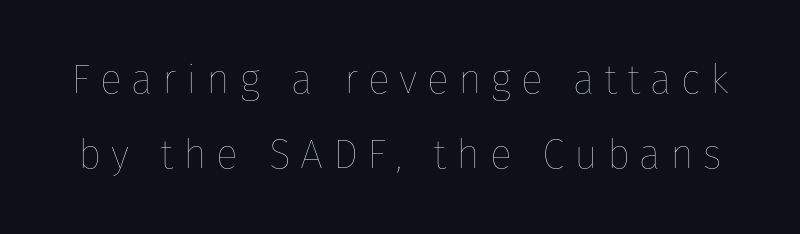
{"italic": "no", "bold": "no", "weight": "thin", "width": "normal", "stroke_contrast": "low", "x_height": "medium", "monospaced": "no", "underline": "no", "line_spacing_ratio": 1.83, "letter_spacing": "wide", "letter_spacing_em": 0.23, "glyph_px": 41}
